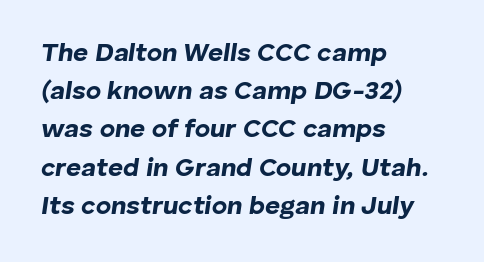
Descender tails drop into unmarked territory. Each line starts at the same left margin while the right side varies. When letters slant like this, we call the style italic. In terms of weight, the rendering is a true, heavy bold.
